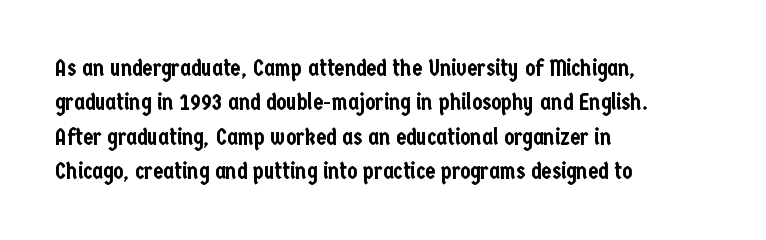
The image shows 23 px text type, upright; set left-aligned, normal line spacing (1.49x), normal letter spacing, not underlined.
